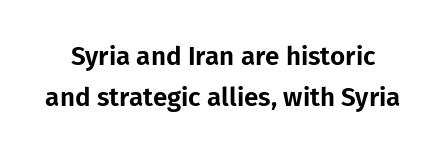
The image shows 26 px text type, upright; set normal line spacing (1.58x), normal letter spacing, not underlined.
